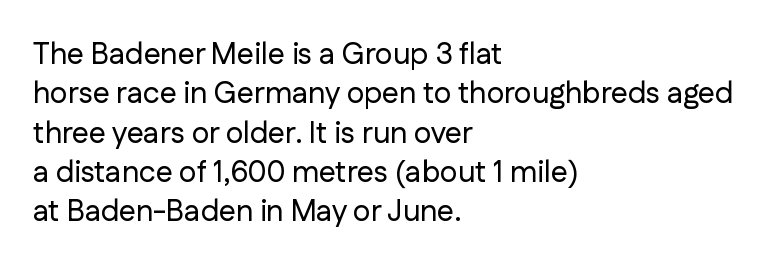
Q: Is the text italic (slanted)? A: No, it is upright.
Q: Is the typeface a serif or a sans-serif typeface? A: Sans-serif.
Q: Is the text underlined? A: No.
Q: How is the paragraph aligned? A: Left-aligned.
Q: Is the spacing between letters normal or unusually wide? A: Normal.
Q: Is the spacing between lines tight, normal or loose? A: Normal.
Q: Width (condensed, normal, or wide)? A: Normal.
Q: Stroke contrast? A: Low.
Q: x-height? A: Medium.
Q: Monospaced? A: No.
